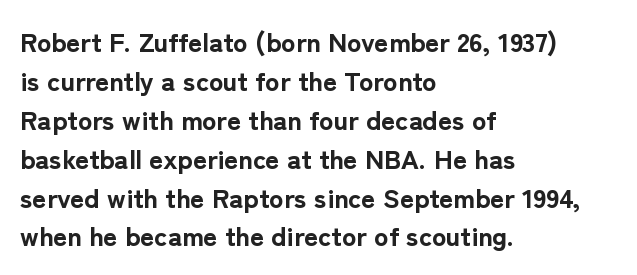
Q: Is the text bold? A: Yes.
Q: Is the text italic (slanted)? A: No, it is upright.
Q: Is the text underlined? A: No.
Q: How is the paragraph aligned? A: Left-aligned.
Q: Is the spacing between letters normal or unusually wide? A: Normal.
Q: Is the spacing between lines tight, normal or loose? A: Normal.
